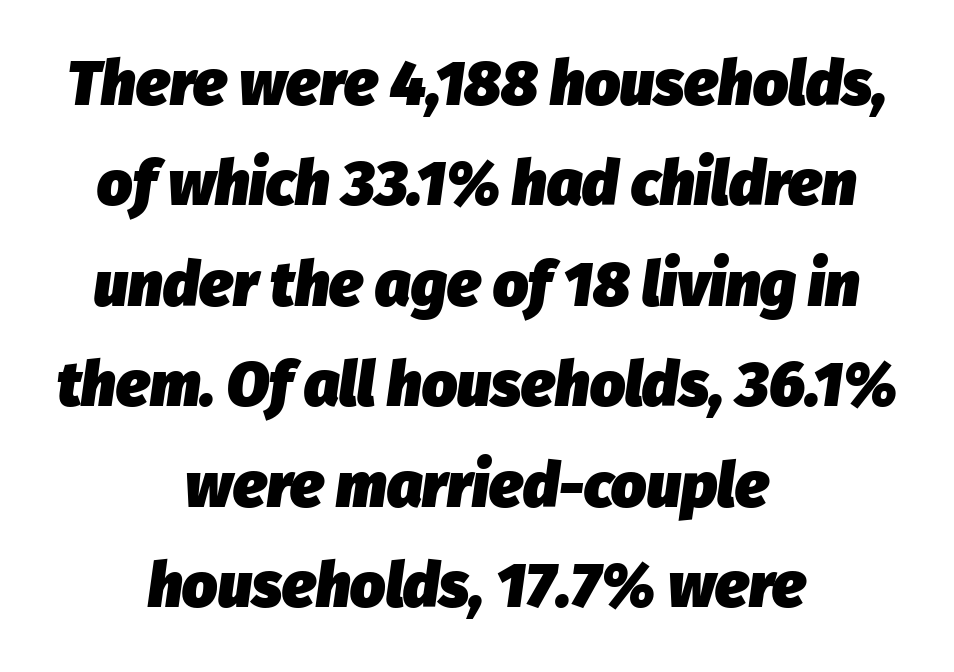
{"italic": "yes", "lean": "right", "slant_degrees": 8, "bold": "yes", "weight": "heavy", "width": "normal", "stroke_contrast": "low", "x_height": "medium", "monospaced": "no", "underline": "no", "align": "center", "line_spacing": "normal", "line_spacing_ratio": 1.62, "letter_spacing": "normal", "letter_spacing_em": 0.0, "glyph_px": 62}
